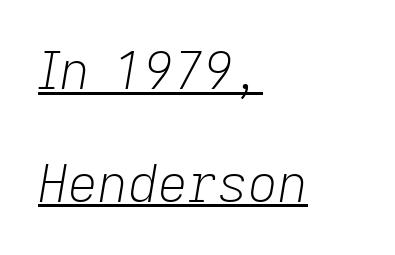
On a weight scale, this lands at 450 or below. The face used here appears with an underline applied. A typesetter would call this proportional, since set widths differ per character. Glyph-to-glyph distance matches everyday printed text. Is there much room between lines? Yes — plenty of vertical air separates them. The text carries the slant typical of an italic or oblique font.
